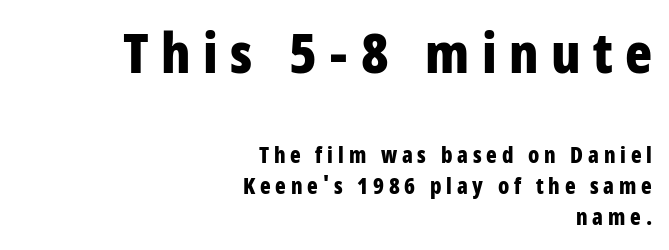
Q: Is the text bold? A: Yes.
Q: Is the text italic (slanted)? A: No, it is upright.
Q: Is the typeface a serif or a sans-serif typeface? A: Sans-serif.
Q: Is the text underlined? A: No.
Q: How is the paragraph aligned? A: Right-aligned.
Q: Is the spacing between letters normal or unusually wide? A: Unusually wide.
Q: Is the spacing between lines tight, normal or loose? A: Normal.
Q: Which block of text is set in a larger size, the first (top) or the second (bottom)? A: The first (top) one.
Q: Width (condensed, normal, or wide)? A: Condensed.
Q: Stroke contrast? A: Low.
Q: x-height? A: Large.
Q: Monospaced? A: No.
